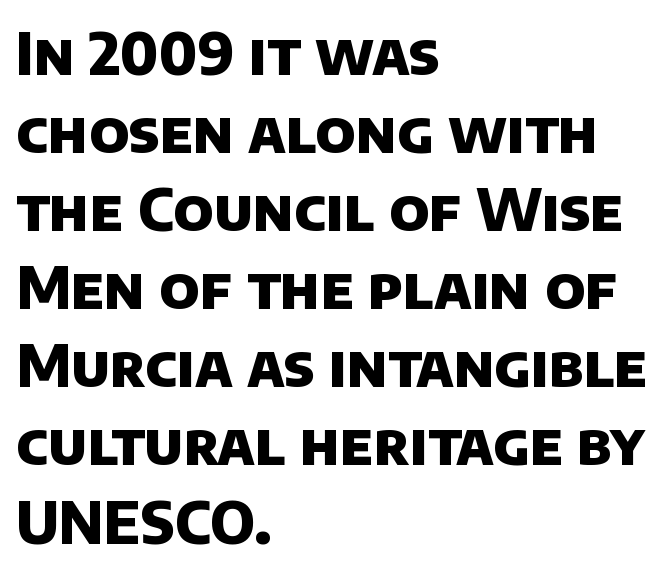
The image shows 57 px heavy sans-serif type; set left-aligned, normal line spacing (1.37x), normal letter spacing, not underlined; low stroke contrast and a large x-height.
